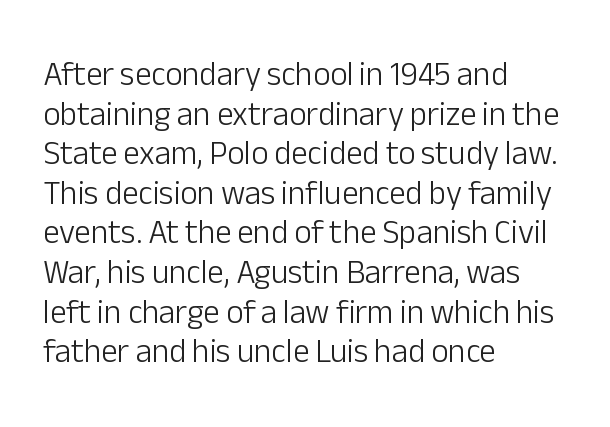
{"serif": "no", "italic": "no", "bold": "no", "weight": "light", "width": "normal", "stroke_contrast": "low", "x_height": "medium", "monospaced": "no", "underline": "no", "align": "left", "line_spacing_ratio": 1.2, "letter_spacing": "normal", "letter_spacing_em": 0.0, "glyph_px": 33}
